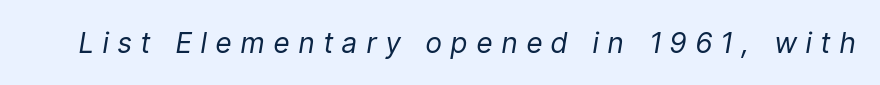
{"italic": "yes", "lean": "right", "slant_degrees": 9, "bold": "no", "weight": "regular", "width": "condensed", "stroke_contrast": "low", "x_height": "medium", "monospaced": "no", "underline": "no", "letter_spacing": "wide", "letter_spacing_em": 0.35, "glyph_px": 28}
